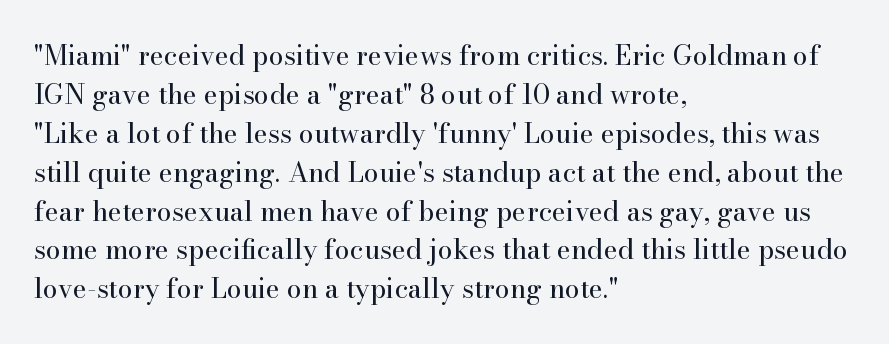
Nothing heavy about these letters — not bold at all. The block of text has a typical density, with ordinary space between rows. Posture: straight, roman, zero tilt. Quick note: underline off. The letterforms sit shoulder to shoulder at normal distance.
